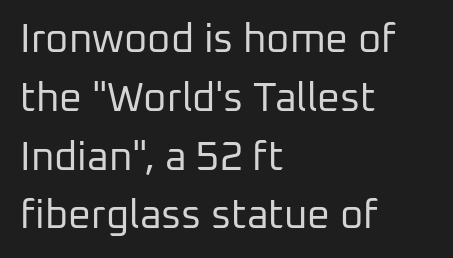
The designer left line spacing at the default. Beneath every word, the page is bare. Stems here are at most as thick as an everyday book face. Spacing verdict: proportional, widths tailored to each character.
